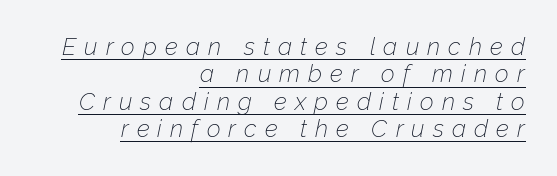
Q: Is the text bold? A: No.
Q: Is the text italic (slanted)? A: Yes, it leans right by about 12 degrees.
Q: Is the text underlined? A: Yes.
Q: How is the paragraph aligned? A: Right-aligned.
Q: Is the spacing between letters normal or unusually wide? A: Unusually wide.
Q: Is the spacing between lines tight, normal or loose? A: Tight.
